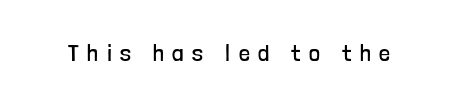
Tracking value appears strongly positive — letters spread wide. This is roman type, the default non-slanted kind. Bare-footed words on every line. The font is comparable to plain body text, perhaps lighter.
